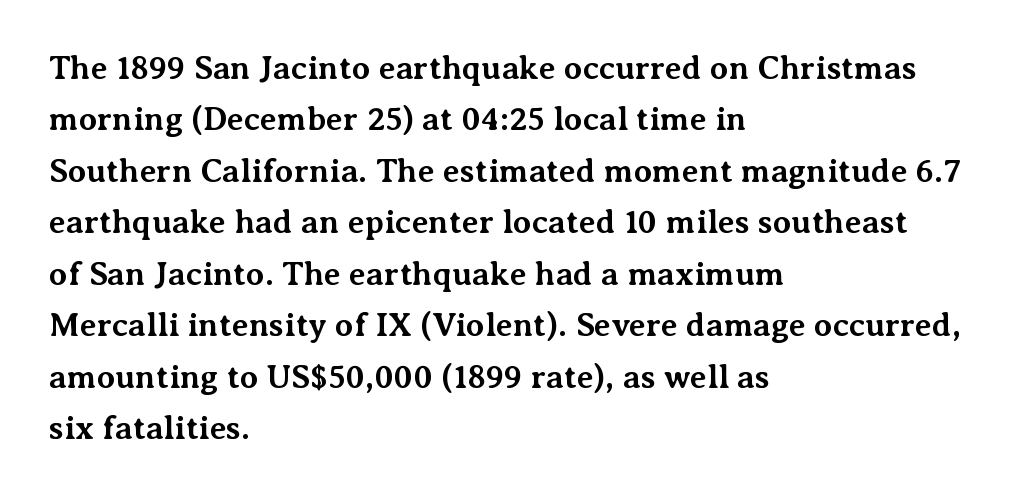
{"serif": "yes", "italic": "no", "bold": "yes", "weight": "bold", "width": "normal", "stroke_contrast": "medium", "x_height": "medium", "monospaced": "no", "underline": "no", "align": "left", "line_spacing": "normal", "line_spacing_ratio": 1.56, "letter_spacing": "normal", "letter_spacing_em": 0.0, "glyph_px": 33}
